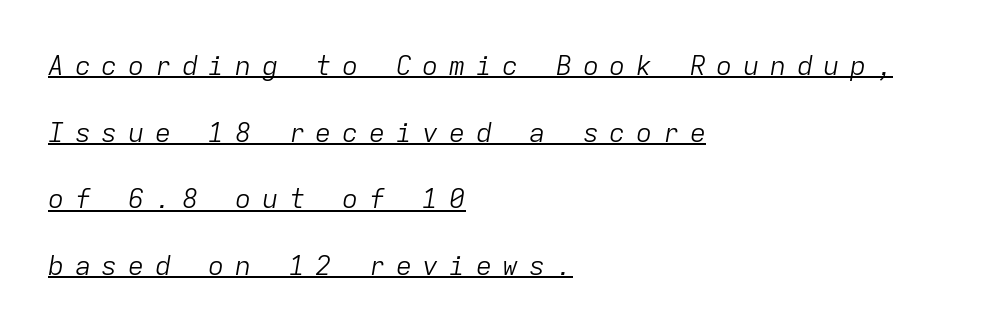
The image shows 27 px text type, italic (leaning right); set left-aligned, loose line spacing (2.47x), unusually wide letter spacing (+0.39 em), underlined.
